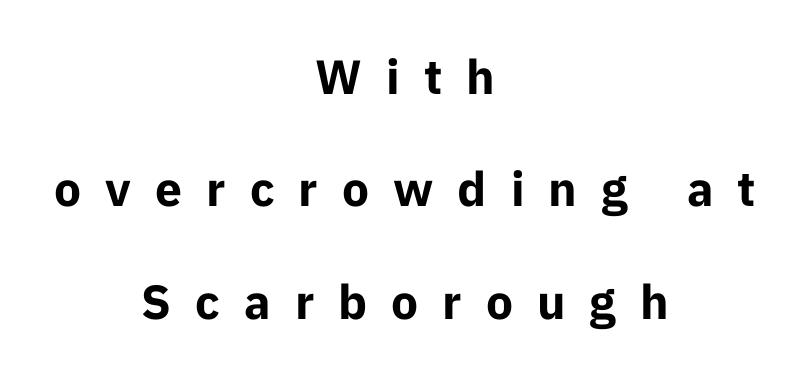
These lines stack symmetrically, like a column narrowing and widening about its center. A great deal of white space separates one row of letters from the next. The passage shown is not underscored anywhere. Each word looks stretched out because of the extra space between its letters. Typographic density is high because the face is bold.
